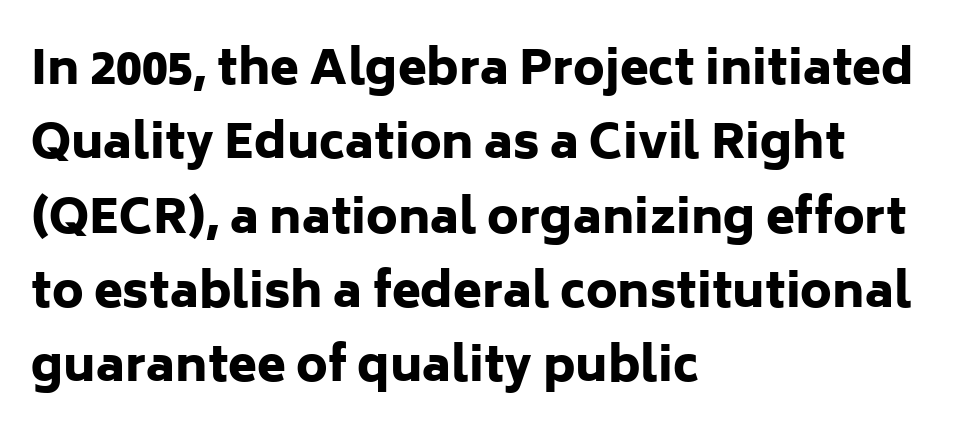
Q: Is the text bold? A: Yes.
Q: Is the text italic (slanted)? A: No, it is upright.
Q: Is the typeface a serif or a sans-serif typeface? A: Sans-serif.
Q: Is the text underlined? A: No.
Q: How is the paragraph aligned? A: Left-aligned.
Q: Is the spacing between letters normal or unusually wide? A: Normal.
Q: Is the spacing between lines tight, normal or loose? A: Normal.
Q: Width (condensed, normal, or wide)? A: Normal.
Q: Stroke contrast? A: Low.
Q: x-height? A: Medium.
Q: Monospaced? A: No.
